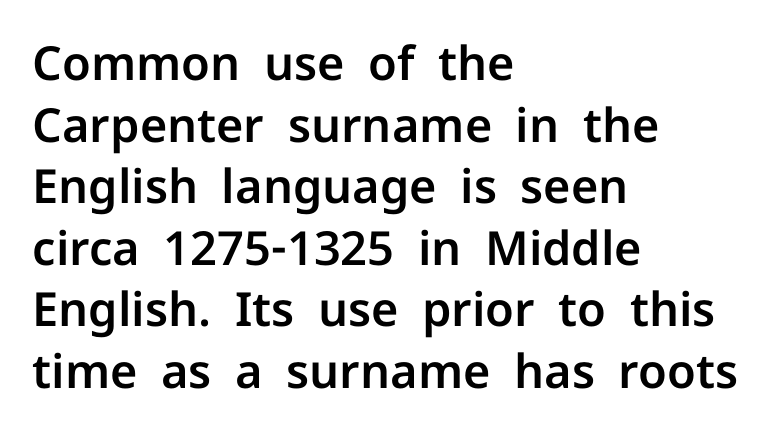
Q: Is the text italic (slanted)? A: No, it is upright.
Q: Is the typeface a serif or a sans-serif typeface? A: Sans-serif.
Q: Is the text underlined? A: No.
Q: How is the paragraph aligned? A: Left-aligned.
Q: Is the spacing between letters normal or unusually wide? A: Normal.
Q: Is the spacing between lines tight, normal or loose? A: Normal.
Q: Width (condensed, normal, or wide)? A: Normal.
Q: Stroke contrast? A: Low.
Q: x-height? A: Medium.
Q: Monospaced? A: No.
